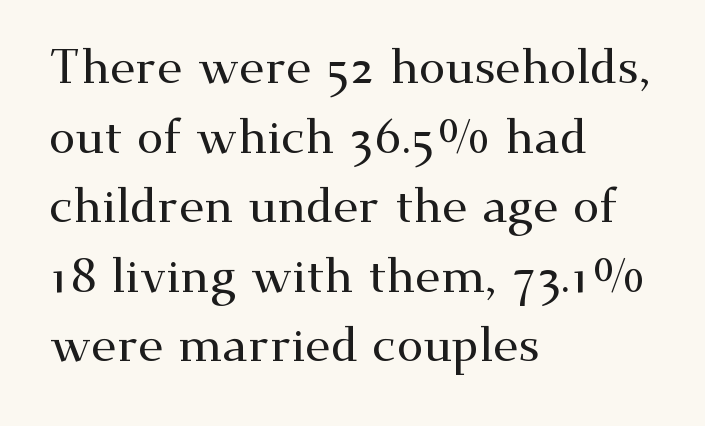
Q: Is the text italic (slanted)? A: No, it is upright.
Q: Is the typeface a serif or a sans-serif typeface? A: Serif.
Q: Is the text underlined? A: No.
Q: How is the paragraph aligned? A: Left-aligned.
Q: Is the spacing between letters normal or unusually wide? A: Normal.
Q: Is the spacing between lines tight, normal or loose? A: Normal.
Q: Width (condensed, normal, or wide)? A: Wide.
Q: Stroke contrast? A: Medium.
Q: x-height? A: Small.
Q: Monospaced? A: No.
